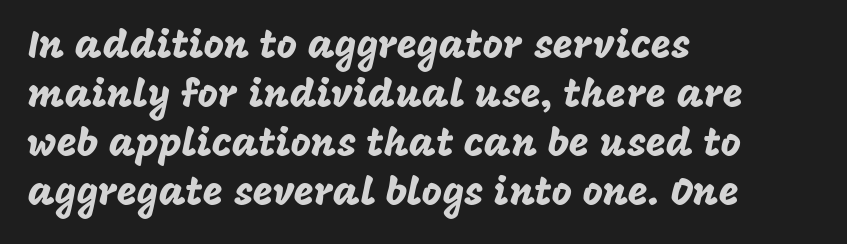
The image shows 39 px sans-serif type; set left-aligned, normal line spacing (1.26x), normal letter spacing, not underlined; low stroke contrast and a large x-height.
